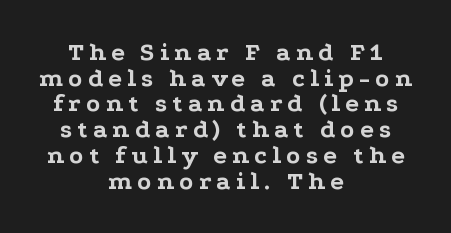
The image shows 26 px bold type, upright; set centered, tight line spacing (0.99x), not underlined.
